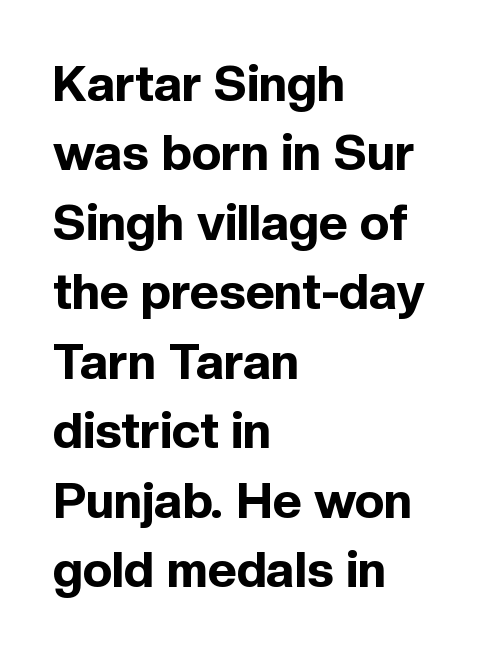
What's the leading like? Ordinary, nothing unusual. The strokes are fattened all the way to bold. Check under the words: just untouched page. The face used here is a sans, in the tradition of grotesques and geometrics. Each letter keeps its own natural width here, so spacing adapts to shape.
